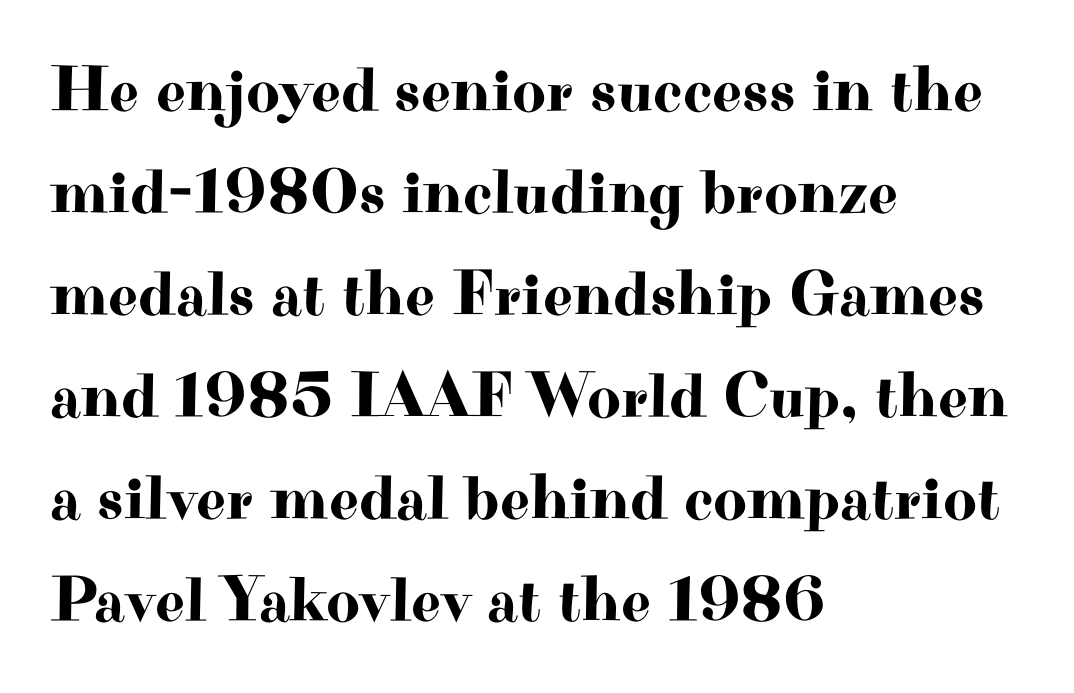
{"serif": "yes", "italic": "no", "width": "wide", "stroke_contrast": "high", "x_height": "small", "monospaced": "no", "underline": "no", "align": "left", "line_spacing": "normal", "line_spacing_ratio": 1.57, "letter_spacing": "normal", "letter_spacing_em": 0.0, "glyph_px": 65}
